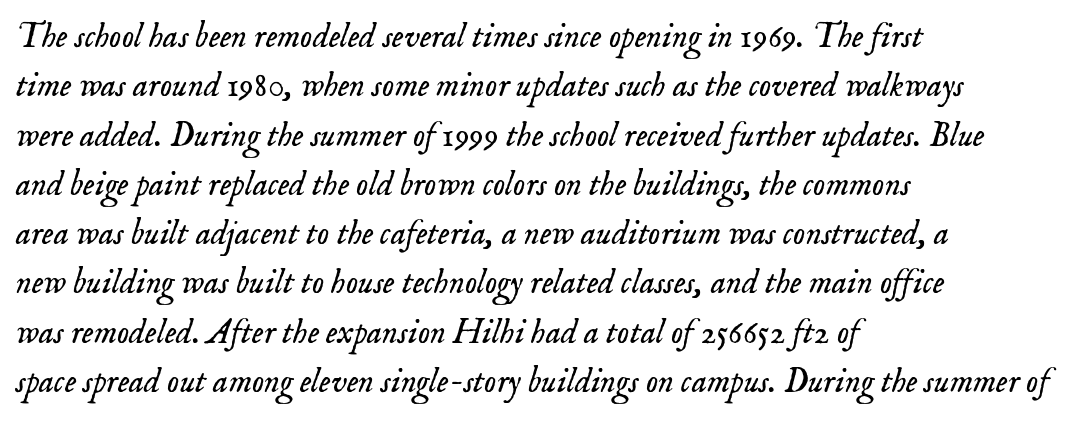
The image shows 34 px light serif type, italic (leaning right); set left-aligned, normal line spacing (1.45x), normal letter spacing, not underlined; low stroke contrast and a small x-height.
